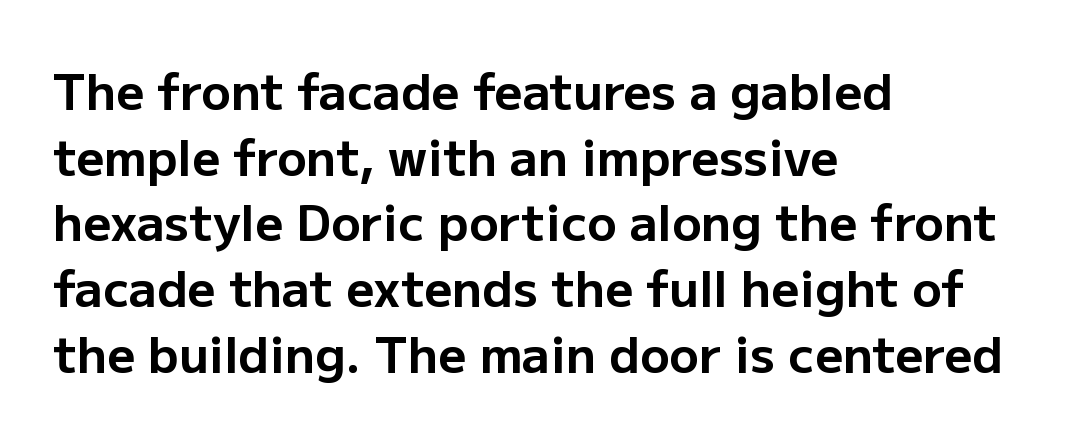
The image shows 49 px bold sans-serif type, upright; set left-aligned, normal line spacing (1.34x), normal letter spacing, not underlined; low stroke contrast and a medium x-height.
